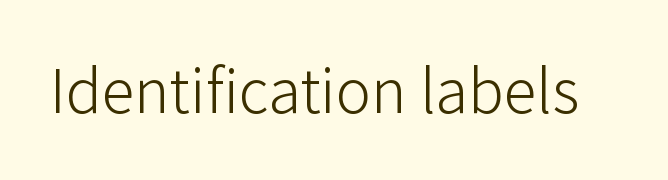
Q: Is the text bold? A: No.
Q: Is the text italic (slanted)? A: No, it is upright.
Q: Is the typeface a serif or a sans-serif typeface? A: Sans-serif.
Q: Is the text underlined? A: No.
Q: Is the spacing between letters normal or unusually wide? A: Normal.
Q: Width (condensed, normal, or wide)? A: Normal.
Q: Stroke contrast? A: Low.
Q: x-height? A: Medium.
Q: Monospaced? A: No.
